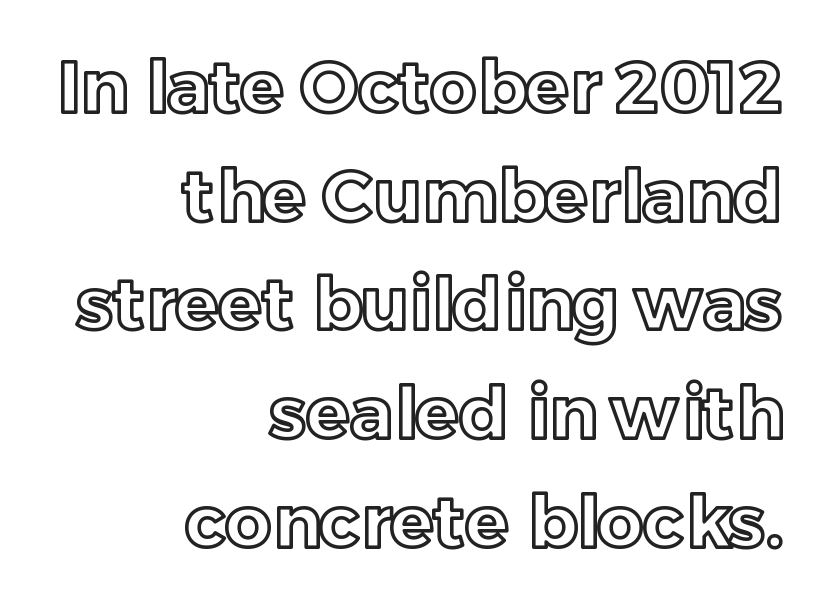
Q: Is the text italic (slanted)? A: No, it is upright.
Q: Is the text underlined? A: No.
Q: How is the paragraph aligned? A: Right-aligned.
Q: Is the spacing between letters normal or unusually wide? A: Normal.
Q: Is the spacing between lines tight, normal or loose? A: Normal.
Q: Width (condensed, normal, or wide)? A: Normal.
Q: x-height? A: Medium.
Q: Monospaced? A: No.
